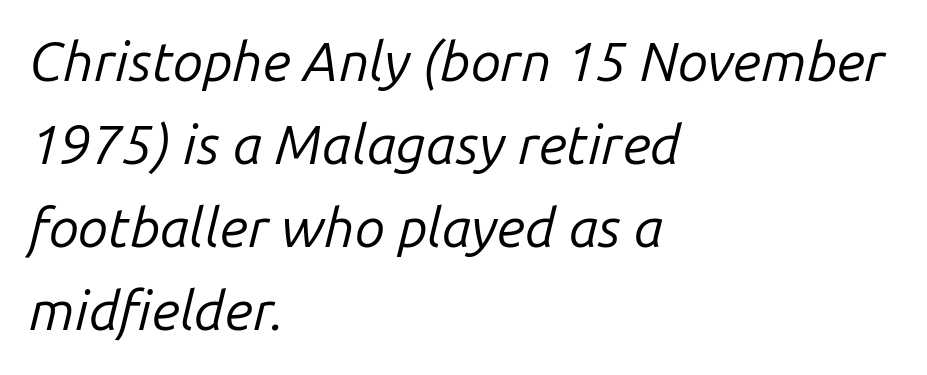
These lines are set flush left with a ragged right edge. The area under the type is left untouched. Rendered with sloped, italic letterforms. The face used here is rendered with its standard letterfit.
